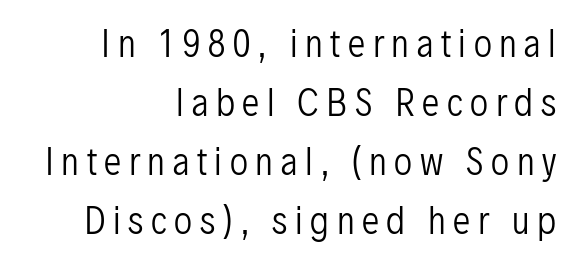
Q: Is the text bold? A: No.
Q: Is the text italic (slanted)? A: No, it is upright.
Q: Is the typeface a serif or a sans-serif typeface? A: Sans-serif.
Q: Is the text underlined? A: No.
Q: How is the paragraph aligned? A: Right-aligned.
Q: Is the spacing between letters normal or unusually wide? A: Unusually wide.
Q: Is the spacing between lines tight, normal or loose? A: Normal.
Q: Width (condensed, normal, or wide)? A: Condensed.
Q: Stroke contrast? A: Low.
Q: x-height? A: Medium.
Q: Monospaced? A: No.
